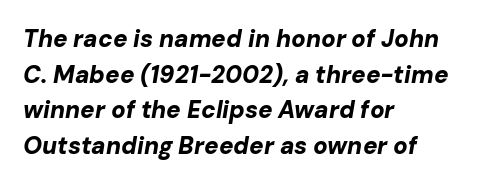
{"italic": "yes", "lean": "right", "slant_degrees": 10, "bold": "yes", "underline": "no", "align": "left", "line_spacing": "normal", "line_spacing_ratio": 1.48, "letter_spacing": "normal", "letter_spacing_em": 0.0, "glyph_px": 24}
